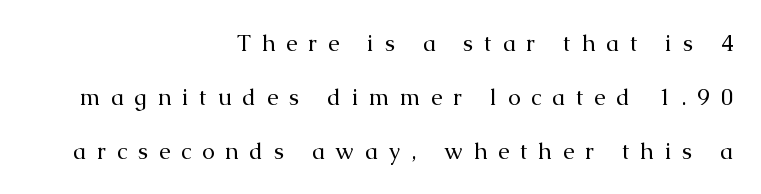
The lettering holds an erect, upright posture throughout. Stem width sits at or under what a default text font uses. Honestly, the rows look like they've been pulled way apart. Reading down the block, your eye finds every line finishing at a fixed right position. The string is rendered with underlining switched off.
